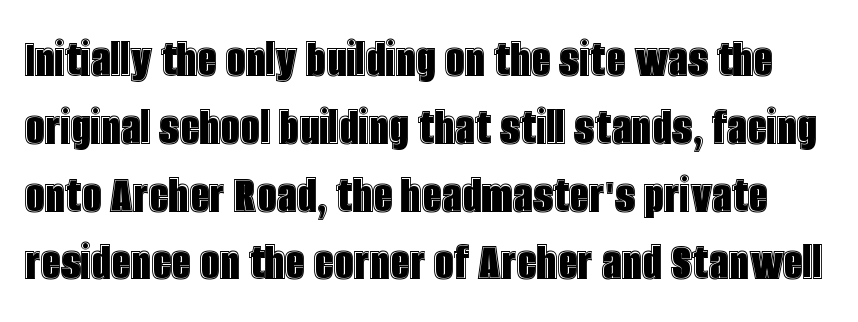
The image shows 56 px condensed type, upright; set line spacing 1.21x, normal letter spacing, not underlined; a large x-height.
